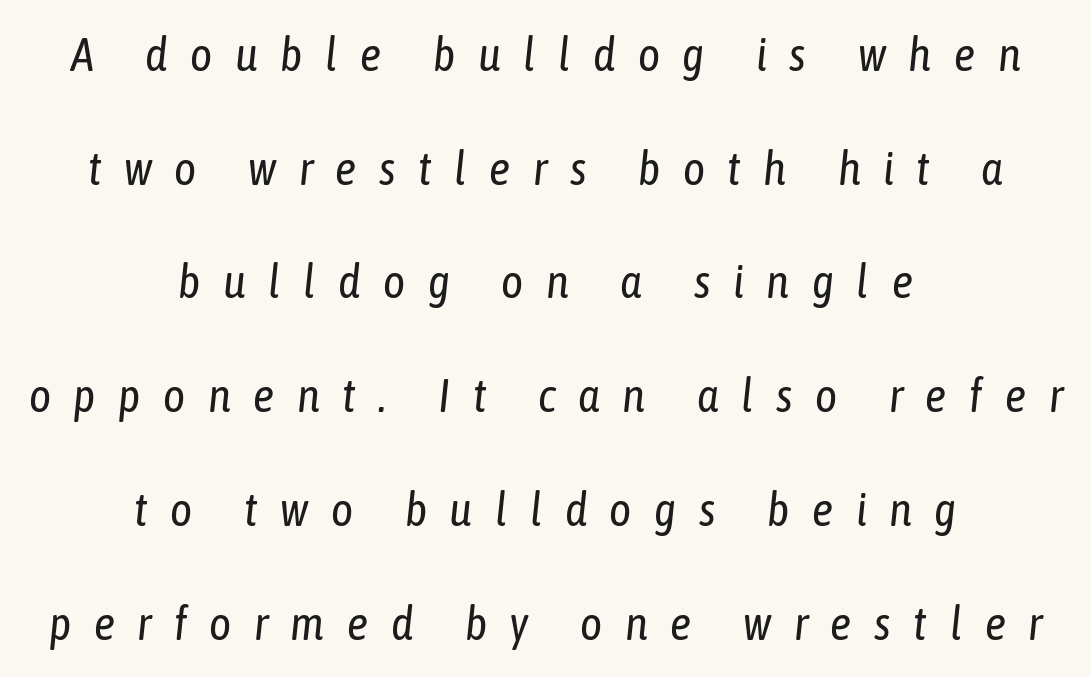
Whoever set this chose breathing room over compactness in the vertical rhythm. Inter-character spacing is expanded well beyond the font's built-in metrics. Is this a fixed-width face? No — the glyphs have proportional, varying widths. The baseline area is clear. Yep, that's italic — everything's leaning.
